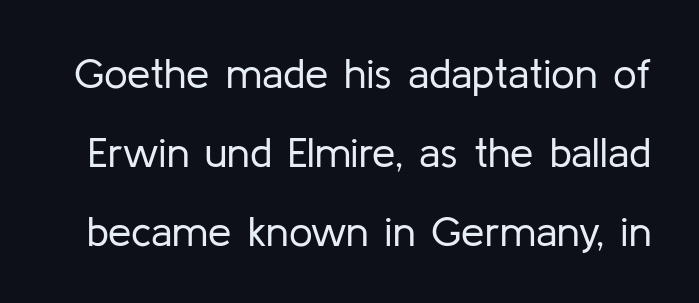
Proportional: the letters do not fall into vertical columns. No feet cap the strokes, marking this as sans-serif type. The foot of each line stays bare and open. No chunkiness to these letters — they're not bold.
